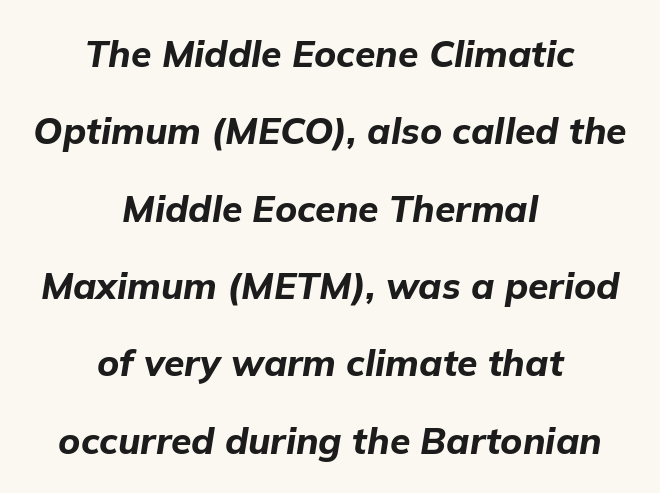
The image shows 37 px bold type, italic (leaning right); set centered, loose line spacing (2.09x), normal letter spacing, not underlined; low stroke contrast and a medium x-height.
